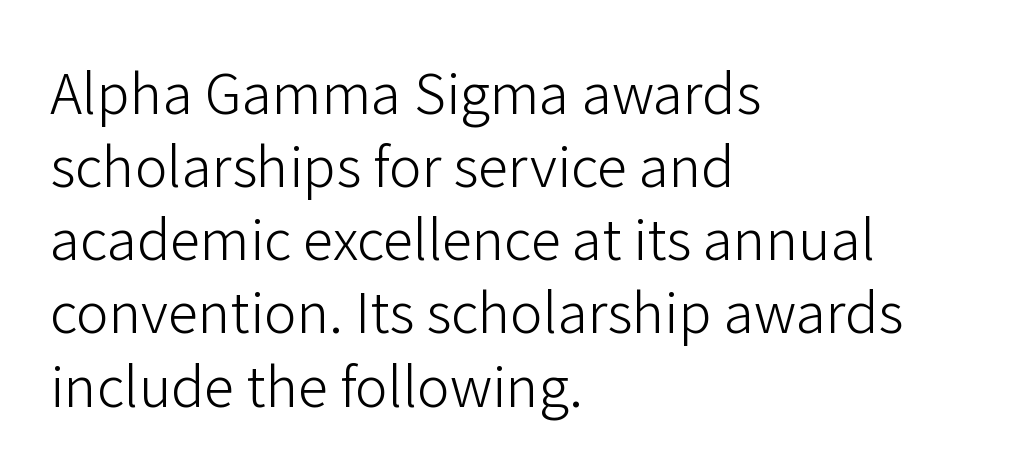
{"serif": "no", "italic": "no", "bold": "no", "weight": "light", "width": "normal", "stroke_contrast": "low", "x_height": "medium", "monospaced": "no", "underline": "no", "align": "left", "line_spacing": "normal", "line_spacing_ratio": 1.33, "letter_spacing": "normal", "letter_spacing_em": 0.0, "glyph_px": 55}
